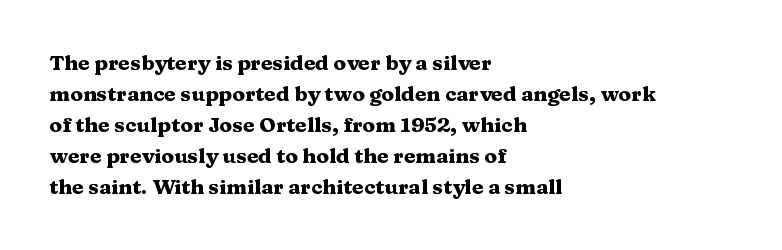
Q: Is the text bold? A: Yes.
Q: Is the text italic (slanted)? A: No, it is upright.
Q: Is the text underlined? A: No.
Q: How is the paragraph aligned? A: Left-aligned.
Q: Is the spacing between letters normal or unusually wide? A: Normal.
Q: Is the spacing between lines tight, normal or loose? A: Normal.
